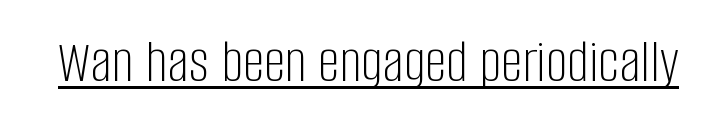
{"serif": "no", "italic": "no", "bold": "no", "weight": "light", "width": "condensed", "stroke_contrast": "low", "x_height": "large", "monospaced": "no", "underline": "yes", "letter_spacing": "normal", "letter_spacing_em": 0.0, "glyph_px": 61}
